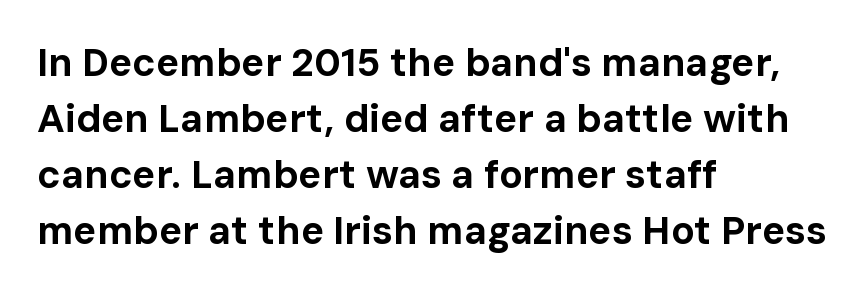
Q: Is the text bold? A: Yes.
Q: Is the text italic (slanted)? A: No, it is upright.
Q: Is the typeface a serif or a sans-serif typeface? A: Sans-serif.
Q: Is the text underlined? A: No.
Q: How is the paragraph aligned? A: Left-aligned.
Q: Is the spacing between letters normal or unusually wide? A: Normal.
Q: Is the spacing between lines tight, normal or loose? A: Normal.
Q: Width (condensed, normal, or wide)? A: Normal.
Q: Stroke contrast? A: Low.
Q: x-height? A: Medium.
Q: Monospaced? A: No.
